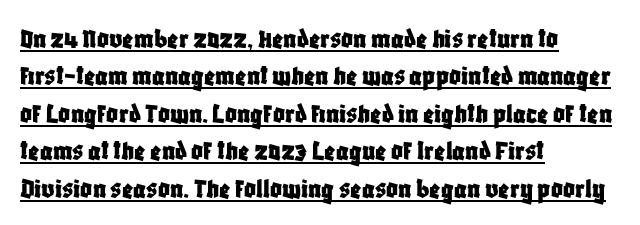
{"serif": "no", "italic": "no", "width": "condensed", "stroke_contrast": "low", "x_height": "large", "monospaced": "no", "underline": "yes", "align": "left", "line_spacing": "normal", "line_spacing_ratio": 1.29, "letter_spacing": "normal", "letter_spacing_em": 0.0, "glyph_px": 29}
